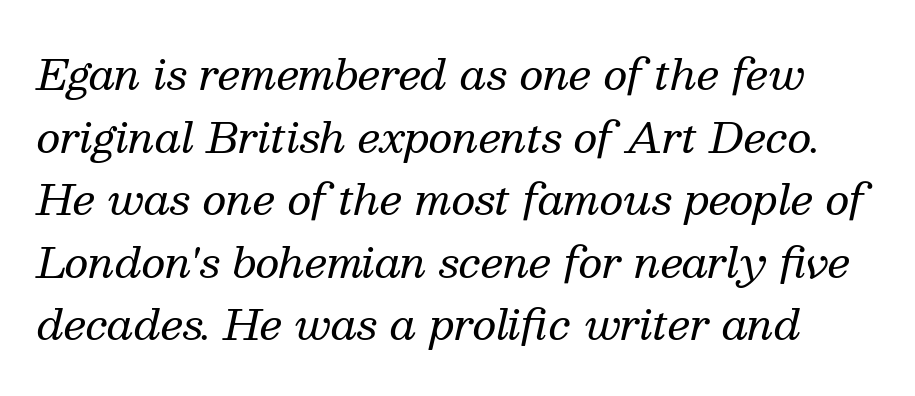
Q: Is the text bold? A: No.
Q: Is the text italic (slanted)? A: Yes, it leans right by about 13 degrees.
Q: Is the typeface a serif or a sans-serif typeface? A: Serif.
Q: Is the text underlined? A: No.
Q: Is the spacing between letters normal or unusually wide? A: Normal.
Q: Is the spacing between lines tight, normal or loose? A: Normal.
Q: Width (condensed, normal, or wide)? A: Normal.
Q: Stroke contrast? A: Medium.
Q: x-height? A: Medium.
Q: Monospaced? A: No.
